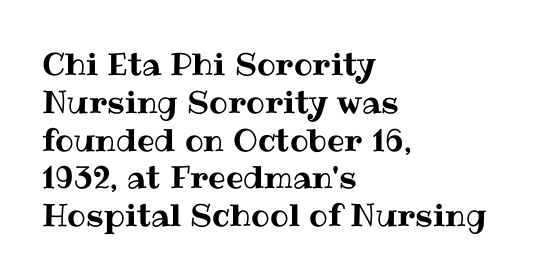
Line starts are locked; line ends wander. Look at the tracking — it's just the regular setting, nothing added. Is this a fixed-width face? No — the glyphs have proportional, varying widths. Characters remain perfectly vertical along every line. The space directly below the letters is spotless.
